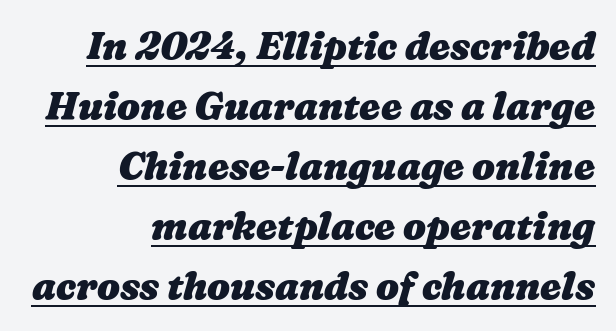
{"bold": "yes", "weight": "heavy", "width": "wide", "stroke_contrast": "medium", "x_height": "medium", "monospaced": "no", "underline": "yes", "align": "right", "line_spacing": "normal", "line_spacing_ratio": 1.58, "letter_spacing": "normal", "letter_spacing_em": 0.0, "glyph_px": 38}
